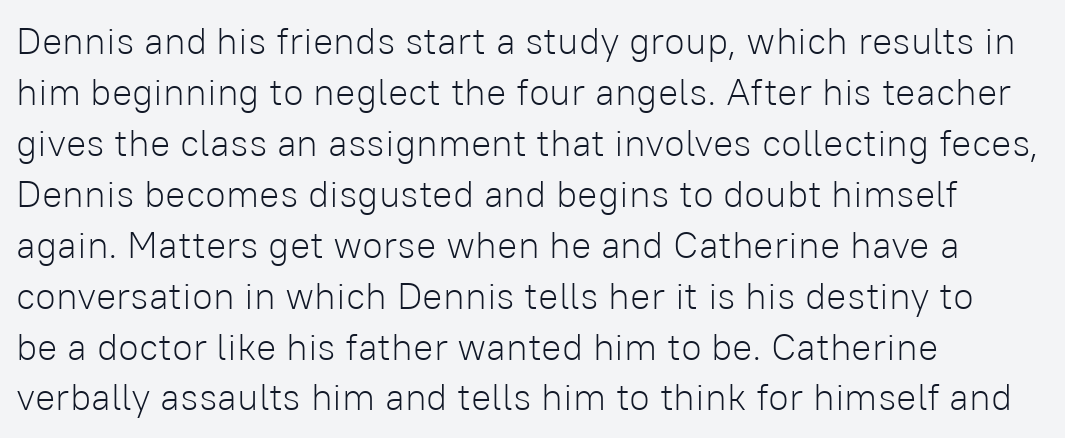
The image shows 38 px light sans-serif type, upright; set left-aligned, normal line spacing (1.34x), normal letter spacing, not underlined; low stroke contrast and a medium x-height.
